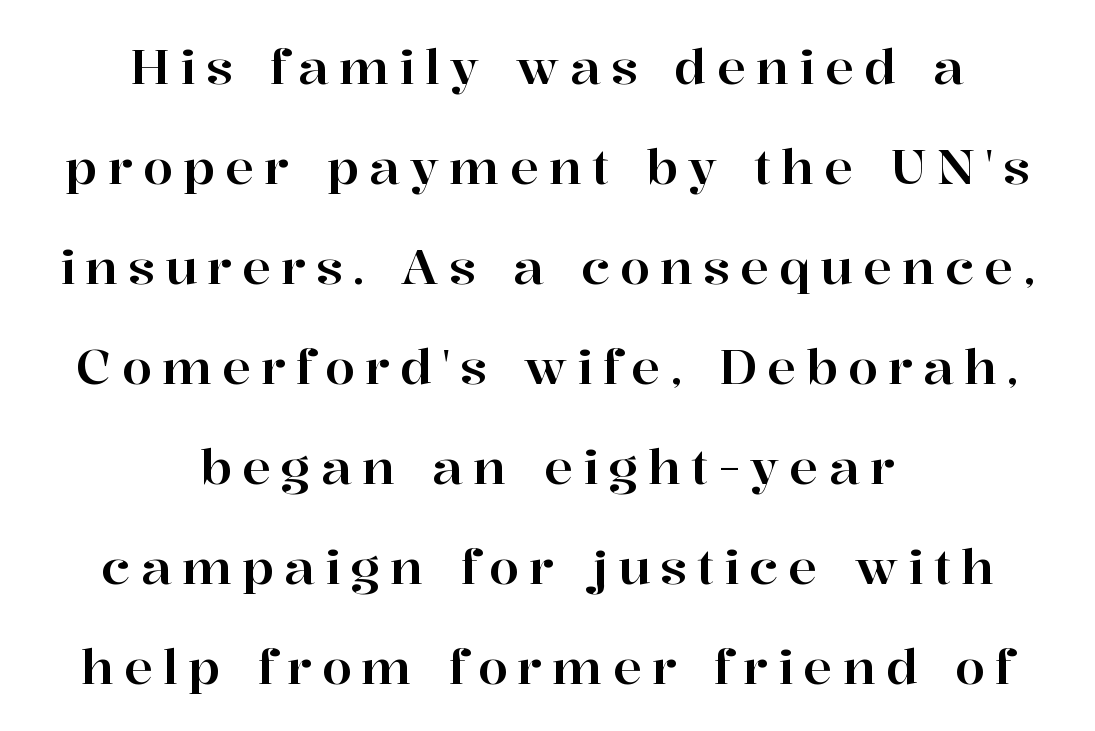
The image shows 49 px serif type, upright; set centered, loose line spacing (2.04x), unusually wide letter spacing (+0.2 em), not underlined; high stroke contrast and a medium x-height.
